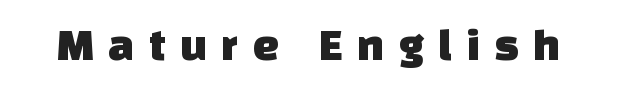
{"serif": "no", "width": "normal", "stroke_contrast": "low", "x_height": "large", "monospaced": "no", "underline": "no", "letter_spacing": "wide", "letter_spacing_em": 0.31, "glyph_px": 46}
